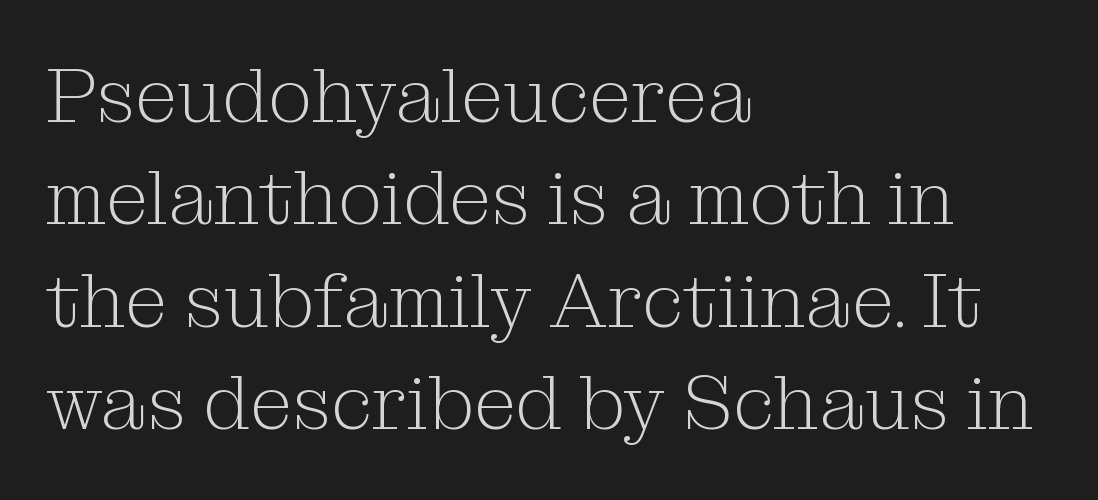
Only glyphs here, with clear space below each row. Letters have the restrained weight of plain body copy at most. These lines were composed using upright roman letters. Summary of vertical rhythm: regular, with standard interline spacing.
